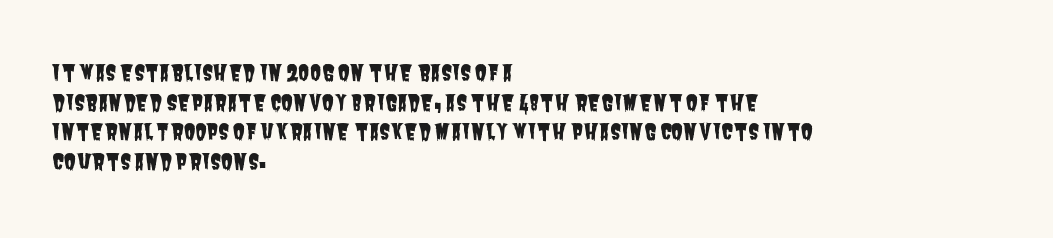
Q: Is the text underlined? A: No.
Q: How is the paragraph aligned? A: Left-aligned.
Q: Is the spacing between letters normal or unusually wide? A: Normal.
Q: Is the spacing between lines tight, normal or loose? A: Normal.
